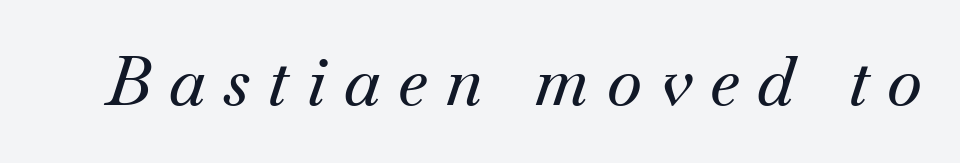
{"serif": "yes", "italic": "yes", "lean": "right", "slant_degrees": 18, "width": "normal", "stroke_contrast": "medium", "x_height": "small", "monospaced": "no", "underline": "no", "letter_spacing": "wide", "letter_spacing_em": 0.27, "glyph_px": 67}
